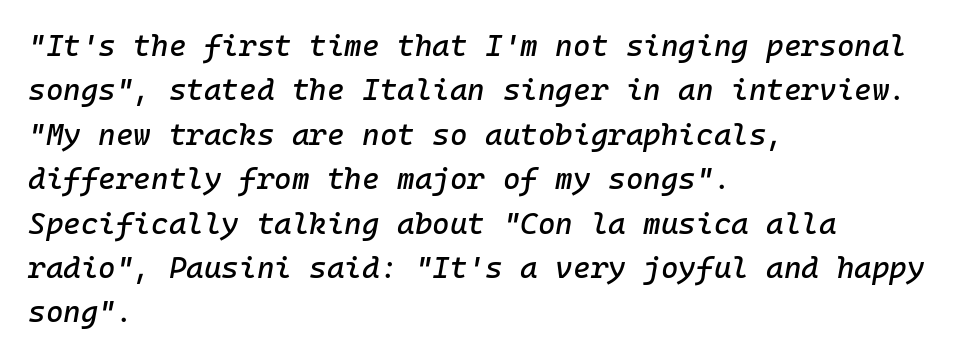
{"italic": "yes", "lean": "right", "slant_degrees": 10, "width": "normal", "stroke_contrast": "low", "x_height": "medium", "monospaced": "yes", "underline": "no", "align": "left", "line_spacing": "normal", "line_spacing_ratio": 1.48, "letter_spacing": "normal", "letter_spacing_em": 0.0, "glyph_px": 30}
